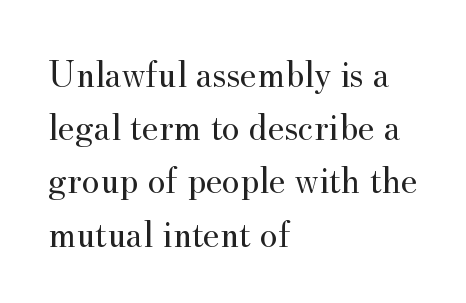
The passage shown is typed in a proportional face where columns would drift. Compared with a centered layout, this one pins lines to the left instead. Note: serifs present on the glyphs. These lines were composed using upright roman letters.
